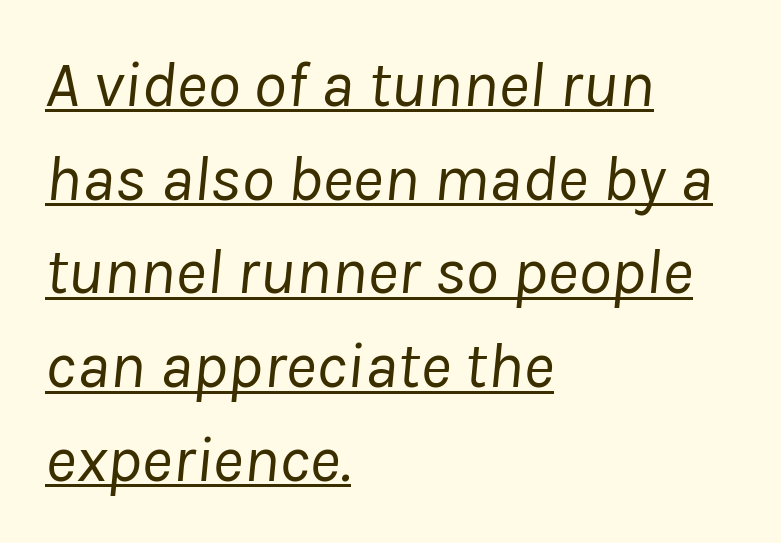
Varying glyph widths throughout — classic text-font behaviour. Leftover space on each line is placed entirely after the last word. Heaviness? Minimal to ordinary, like unemphasized prose. Words appear dense and cohesive because spacing is normal. Does a line run under the words? Yes, clearly.
